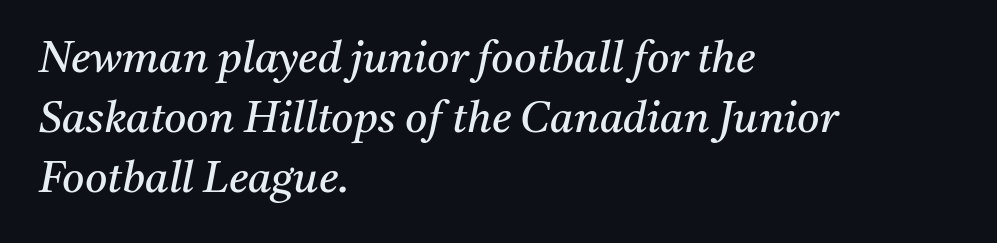
{"serif": "yes", "italic": "yes", "lean": "right", "slant_degrees": 11, "bold": "no", "weight": "regular", "width": "normal", "stroke_contrast": "medium", "x_height": "medium", "monospaced": "no", "underline": "no", "align": "left", "line_spacing": "normal", "line_spacing_ratio": 1.4, "letter_spacing": "normal", "letter_spacing_em": 0.0, "glyph_px": 43}
